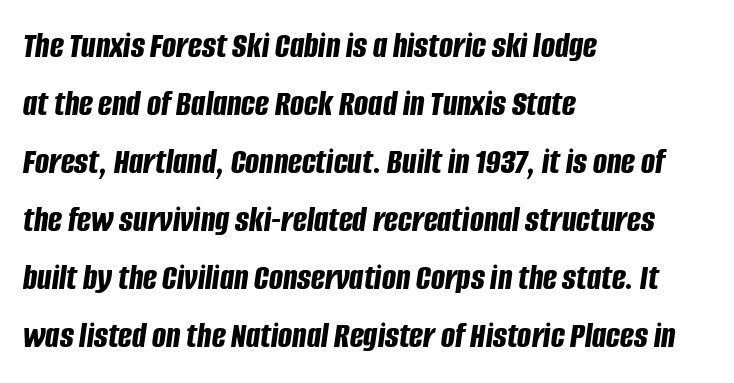
The image shows 37 px bold, condensed type, italic (leaning right); set left-aligned, normal line spacing (1.57x), normal letter spacing, not underlined; low stroke contrast and a large x-height.
